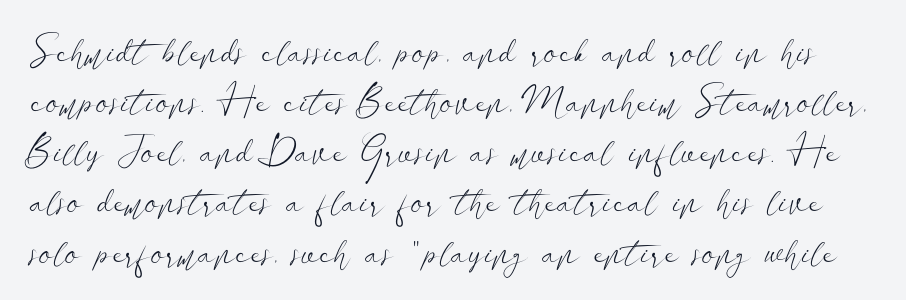
{"serif": "no", "bold": "no", "weight": "light", "width": "wide", "stroke_contrast": "low", "x_height": "small", "monospaced": "no", "underline": "no", "line_spacing": "normal", "line_spacing_ratio": 1.32, "letter_spacing": "normal", "letter_spacing_em": 0.0, "glyph_px": 38}
